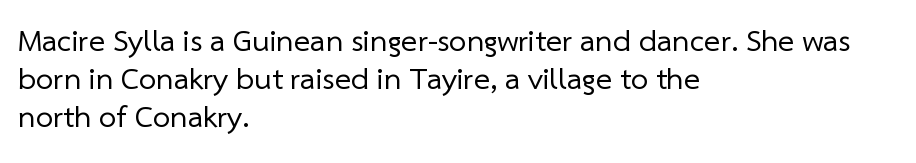
Descender tails drop into unmarked territory. Stroke mass is kept to a normal reading level or below. The gaps between neighbouring characters are ordinary and unremarkable. Proportional: the letters do not fall into vertical columns. Look at the bottom of the vertical strokes: they stop flat, with no serifs. The compositor pushed each line to the left boundary.
